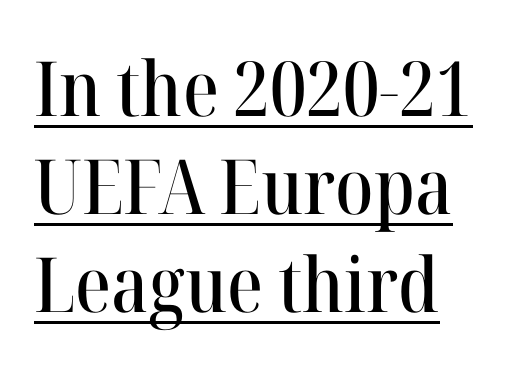
These lines are composed in type with serifs. Looks like regular typesetting: each glyph gets only the width it needs. One glance says typical: line gaps are just what's usual. The type is set solid horizontally, with unmodified tracking.
